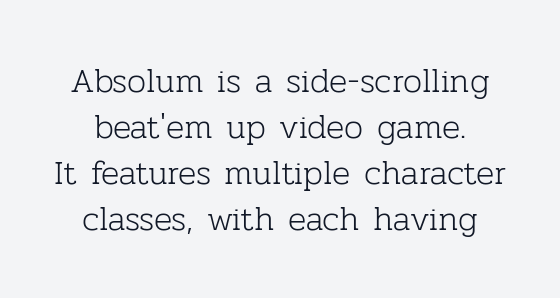
Caption: face not bold, strokes unweighted. Has an underline been added? It has not. These lines are composed in type with serifs. Letter spacing: default.
